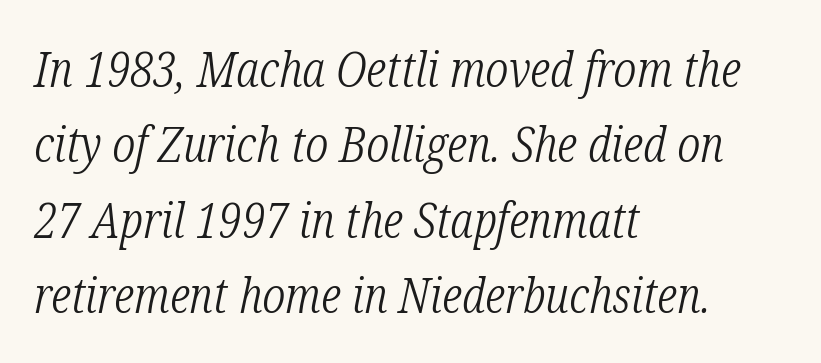
The image shows 49 px light, condensed serif type, italic (leaning right); set left-aligned, normal line spacing (1.54x), normal letter spacing, not underlined; low stroke contrast and a medium x-height.
